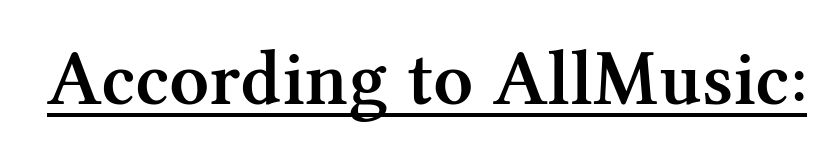
The lettering holds an erect, upright posture throughout. Here the designer chose a conventional face with non-uniform glyph widths. The sample has been set in demibold, a notch under bold. Look at the tracking — it's just the regular setting, nothing added.
